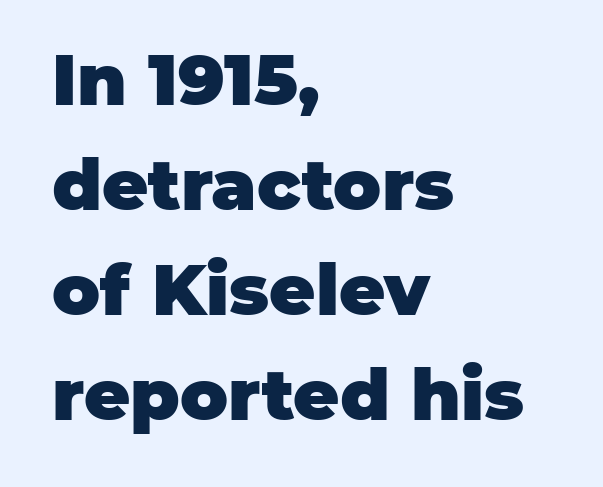
The image shows 71 px heavy sans-serif type, upright; set left-aligned, normal line spacing (1.48x), normal letter spacing, not underlined; low stroke contrast and a large x-height.
